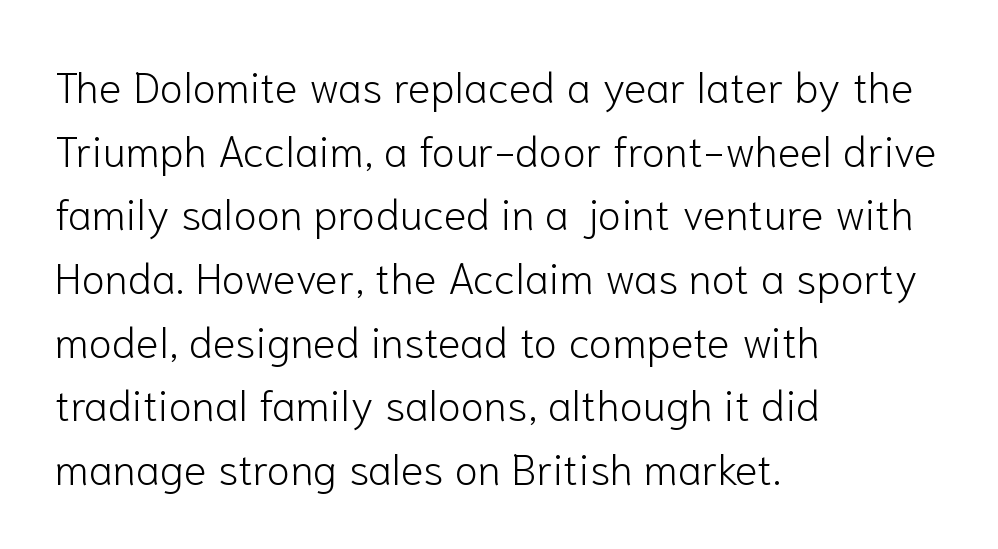
{"serif": "no", "italic": "no", "bold": "no", "weight": "light", "width": "normal", "stroke_contrast": "low", "x_height": "medium", "monospaced": "no", "underline": "no", "align": "left", "line_spacing": "normal", "line_spacing_ratio": 1.48, "letter_spacing": "normal", "letter_spacing_em": 0.0, "glyph_px": 43}
